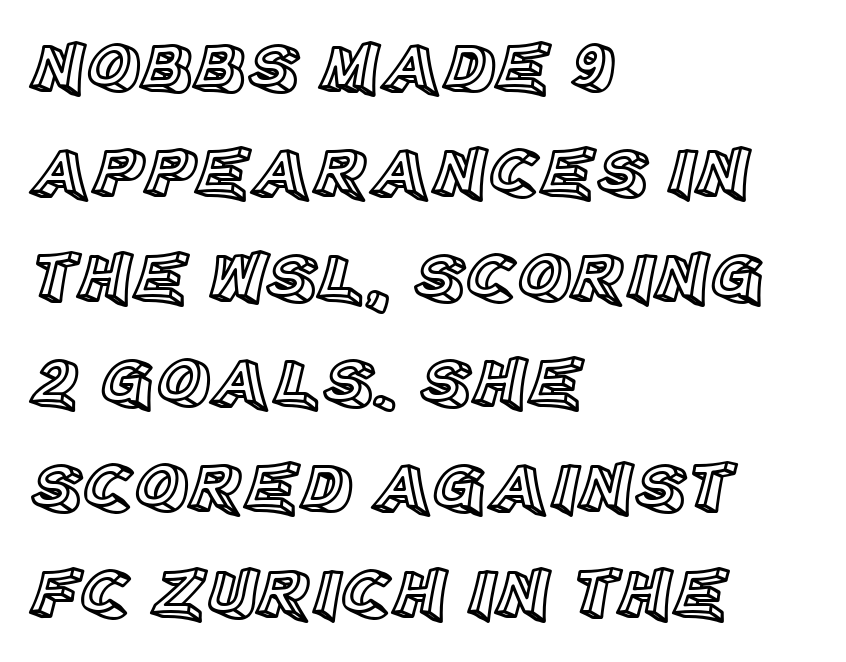
Q: Is the text italic (slanted)? A: Yes.
Q: Is the text underlined? A: No.
Q: How is the paragraph aligned? A: Left-aligned.
Q: Is the spacing between letters normal or unusually wide? A: Normal.
Q: Is the spacing between lines tight, normal or loose? A: Normal.
Q: Width (condensed, normal, or wide)? A: Normal.
Q: x-height? A: Large.
Q: Monospaced? A: No.
